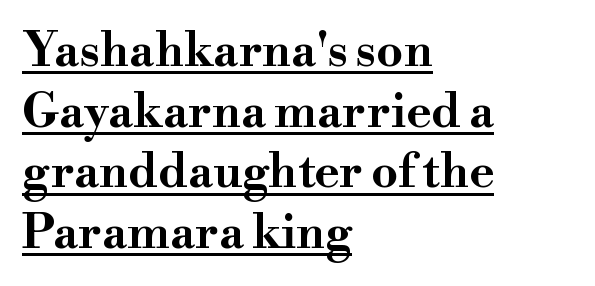
The image shows 47 px bold, wide serif type, upright; set left-aligned, normal line spacing (1.29x), normal letter spacing, underlined; high stroke contrast and a small x-height.
